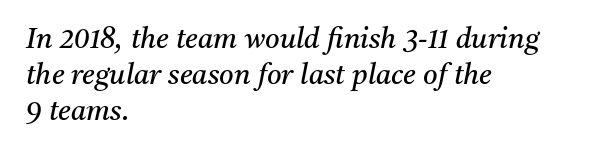
The image shows 28 px regular-weight serif type, italic (leaning right); set left-aligned, normal line spacing (1.29x), normal letter spacing, not underlined; medium stroke contrast and a medium x-height.
